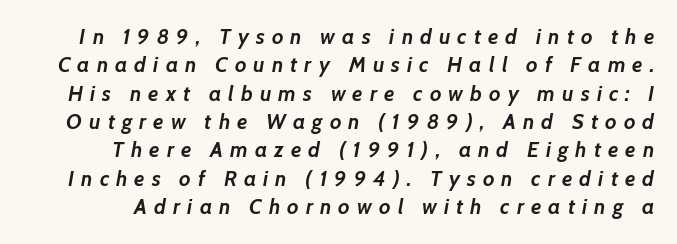
{"italic": "yes", "lean": "right", "slant_degrees": 7, "bold": "yes", "underline": "no", "line_spacing": "normal", "line_spacing_ratio": 1.35, "letter_spacing": "wide", "letter_spacing_em": 0.34, "glyph_px": 21}
